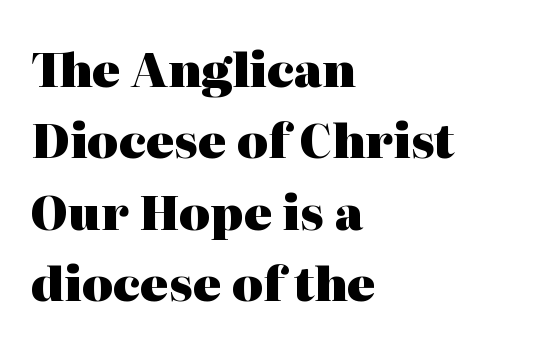
{"serif": "yes", "italic": "no", "bold": "yes", "weight": "heavy", "width": "normal", "stroke_contrast": "high", "x_height": "medium", "monospaced": "no", "underline": "no", "align": "left", "line_spacing": "normal", "line_spacing_ratio": 1.52, "letter_spacing": "normal", "letter_spacing_em": 0.0, "glyph_px": 47}
